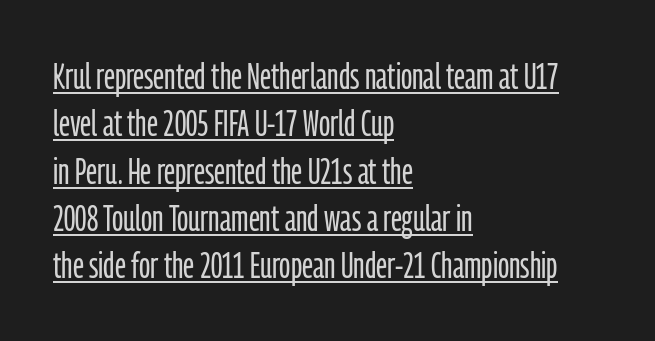
Q: Is the text bold? A: No.
Q: Is the text italic (slanted)? A: No, it is upright.
Q: Is the typeface a serif or a sans-serif typeface? A: Sans-serif.
Q: Is the text underlined? A: Yes.
Q: How is the paragraph aligned? A: Left-aligned.
Q: Is the spacing between letters normal or unusually wide? A: Normal.
Q: Is the spacing between lines tight, normal or loose? A: Normal.
Q: Width (condensed, normal, or wide)? A: Condensed.
Q: Stroke contrast? A: Low.
Q: x-height? A: Medium.
Q: Monospaced? A: No.
